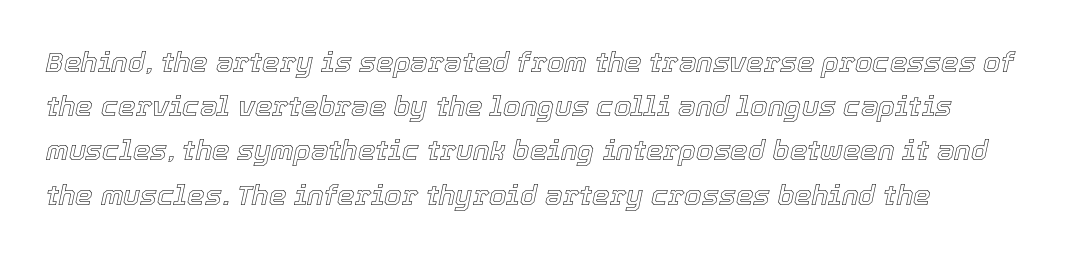
{"italic": "yes", "lean": "right", "slant_degrees": 12, "width": "normal", "x_height": "medium", "monospaced": "no", "underline": "no", "line_spacing": "normal", "line_spacing_ratio": 1.58, "letter_spacing": "normal", "letter_spacing_em": 0.0, "glyph_px": 28}
